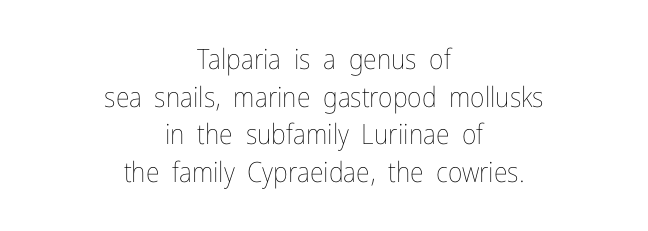
Looks like regular typesetting: each glyph gets only the width it needs. The face used here is rendered with its standard letterfit. Posture: upright roman. Regular leading. Line starts and ends both wander, symmetrically. This reads as an unemphasized weight, regular at the heaviest.
